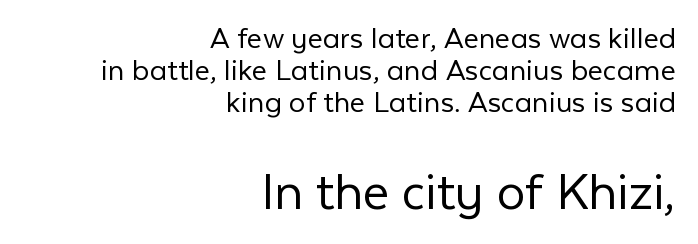
The image shows 57 px light sans-serif type, upright; set right-aligned, tight line spacing (0.97x), normal letter spacing, not underlined; the second (bottom) block is 1.73x larger; low stroke contrast and a medium x-height.
